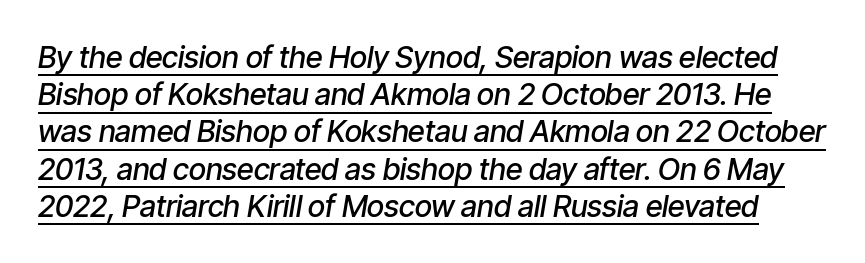
You can see a thin bar hugging the bottom of the glyphs. Is this a fixed-width face? No — the glyphs have proportional, varying widths. There is no visible air inserted between adjacent glyphs. The passage shown is semibold, sitting just below true bold. The text carries the slant typical of an italic or oblique font.
